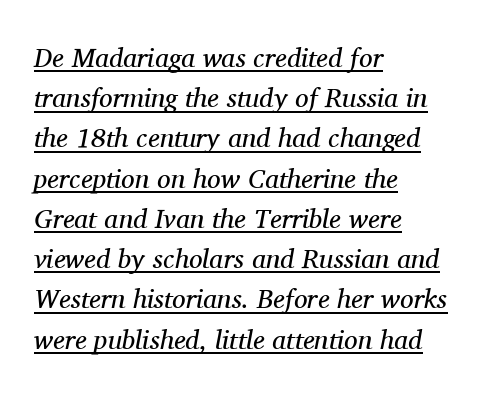
The image shows 27 px text type, italic (leaning right); set left-aligned, normal line spacing (1.49x), normal letter spacing, underlined.
